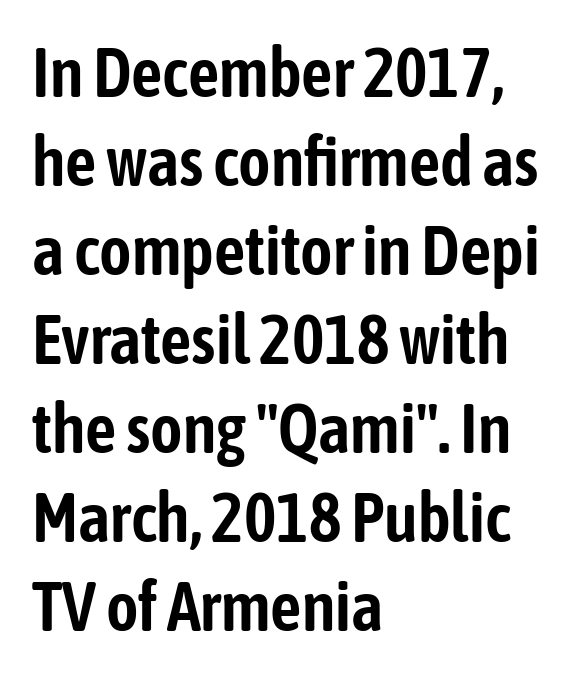
{"serif": "no", "italic": "no", "width": "condensed", "stroke_contrast": "low", "x_height": "medium", "monospaced": "no", "underline": "no", "align": "left", "line_spacing": "normal", "line_spacing_ratio": 1.29, "letter_spacing": "normal", "letter_spacing_em": 0.0, "glyph_px": 69}
